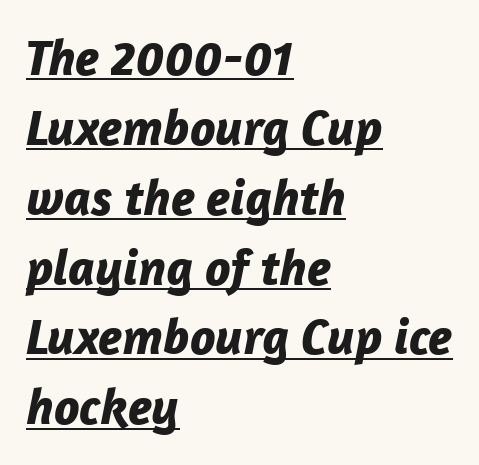
Is the type bold? Yes — the strokes are clearly thick and heavy. Students, observe the line beneath the letters — that is underlining. Between one letter and the next there's only the usual sliver of space. The passage is arranged the way most books set body copy — flush left. Vertically, the passage feels balanced, rows spaced as you'd expect. These lines were composed using italics.
